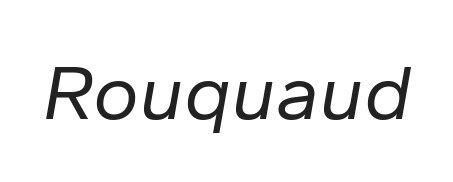
Varying glyph widths throughout — classic text-font behaviour. The glyphs are unaccompanied by any horizontal stroke below them. It's the slanting kind of type. The weight tops out at a normal text grade. Nothing unusual about the tracking: characters are spaced as the font intends.
